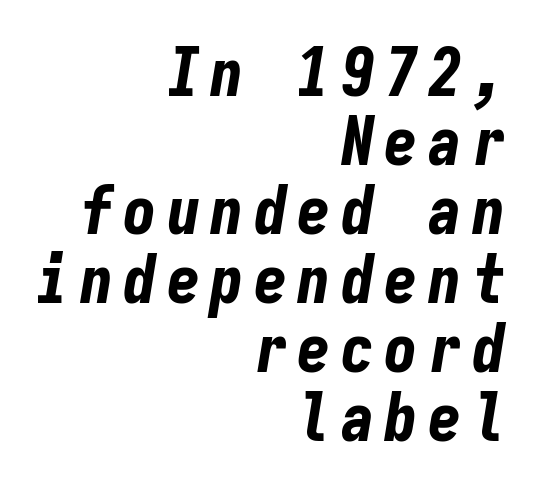
Unmarked baselines from the first word to the last. Note the uniform advance width — an 'i' takes as much space as an 'm'. Notice how thick the strokes are: this is what a full bold looks like. Short and long lines alike share a common ending point at right. Characters are canted at an angle relative to the baseline's perpendicular.
